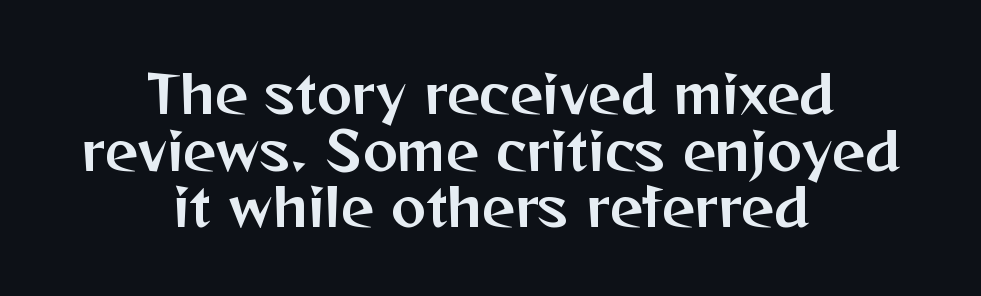
{"serif": "no", "italic": "no", "width": "normal", "stroke_contrast": "medium", "x_height": "medium", "monospaced": "no", "underline": "no", "align": "center", "line_spacing": "tight", "line_spacing_ratio": 1.09, "letter_spacing": "normal", "letter_spacing_em": 0.0, "glyph_px": 52}
